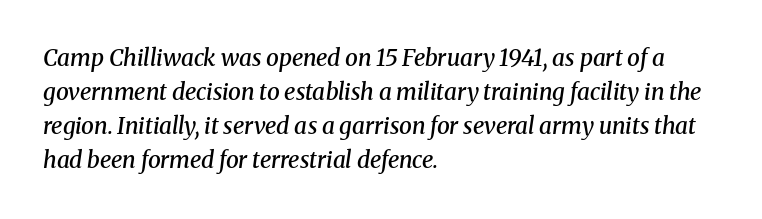
{"italic": "yes", "lean": "right", "slant_degrees": 8, "bold": "semi", "underline": "no", "align": "left", "line_spacing": "normal", "line_spacing_ratio": 1.48, "letter_spacing": "normal", "letter_spacing_em": 0.0, "glyph_px": 23}
